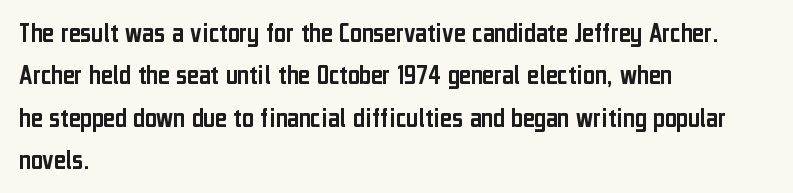
These lines are composed in type without serifs. The paragraph shown leans on its left margin. This rendering features lettering with no underline. A typesetter would call this proportional, since set widths differ per character. Baseline-to-baseline distance is the conventional proportion of letter height.
